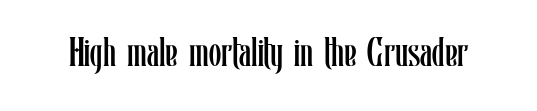
Q: Is the text bold? A: No.
Q: Is the text italic (slanted)? A: No, it is upright.
Q: Is the text underlined? A: No.
Q: Is the spacing between letters normal or unusually wide? A: Normal.
Q: Width (condensed, normal, or wide)? A: Condensed.
Q: Stroke contrast? A: Low.
Q: x-height? A: Medium.
Q: Monospaced? A: No.
